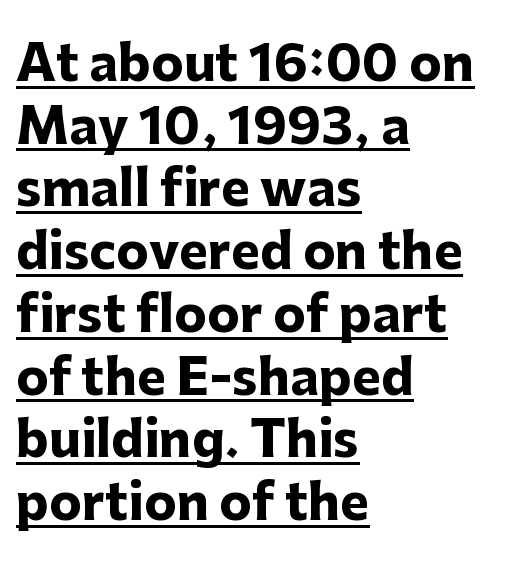
You could not count columns in this text — the font is proportionally spaced. Serif or sans? Sans — the stroke terminals are bare. In terms of leading, this rendering sits right in the middle. This is underlined copy, the kind a proofreader might mark for attention.
